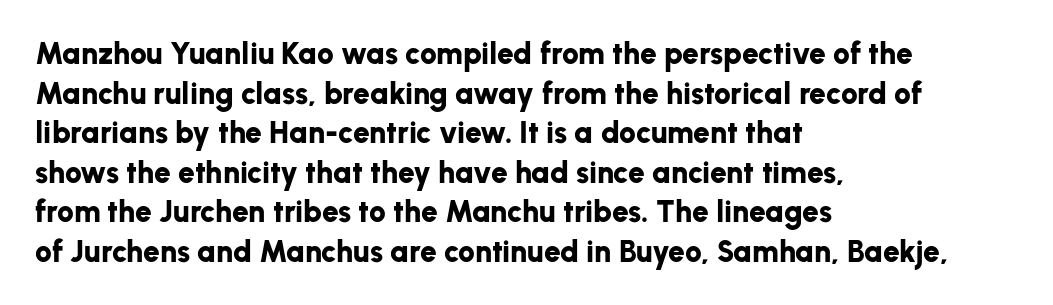
Plenty of ink on the page — the face is bold. The letters stand straight up with perfectly vertical stems. The letters carry no serifs — their stems end cleanly without finishing strokes. Is the letter spacing exaggerated? No — it looks like the ordinary default. Line spacing here is normal.
